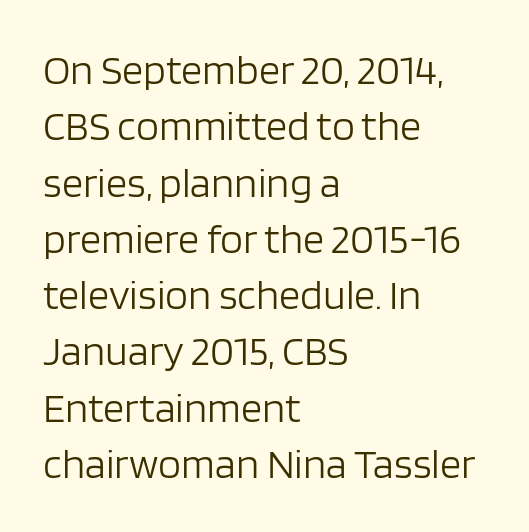
{"serif": "no", "italic": "no", "bold": "no", "weight": "light", "width": "normal", "stroke_contrast": "low", "x_height": "large", "monospaced": "no", "underline": "no", "align": "left", "line_spacing": "normal", "line_spacing_ratio": 1.34, "letter_spacing": "normal", "letter_spacing_em": 0.0, "glyph_px": 42}
